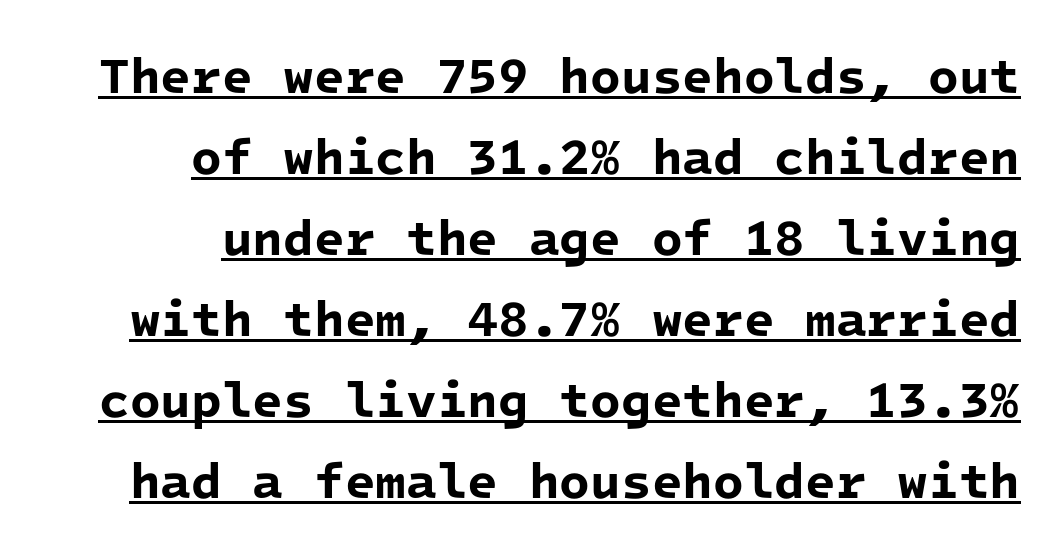
Q: Is the text bold? A: Yes.
Q: Is the typeface a serif or a sans-serif typeface? A: Sans-serif.
Q: Is the text underlined? A: Yes.
Q: How is the paragraph aligned? A: Right-aligned.
Q: Is the spacing between letters normal or unusually wide? A: Normal.
Q: Is the spacing between lines tight, normal or loose? A: Normal.
Q: Width (condensed, normal, or wide)? A: Normal.
Q: Stroke contrast? A: Low.
Q: x-height? A: Medium.
Q: Monospaced? A: Yes.
